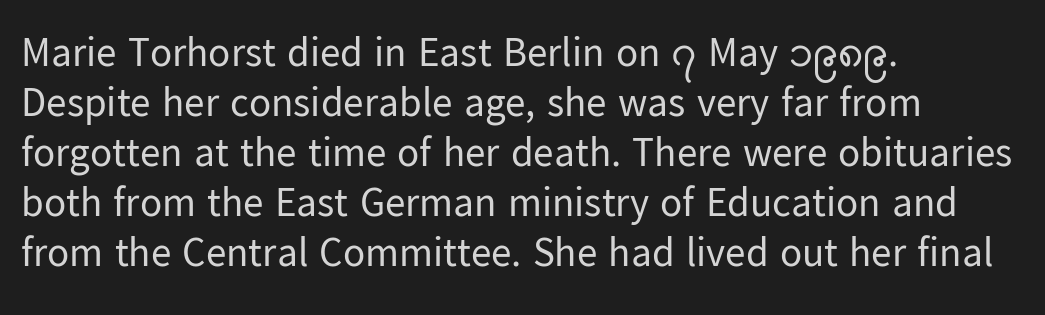
{"serif": "no", "italic": "no", "bold": "no", "weight": "regular", "width": "normal", "stroke_contrast": "low", "x_height": "medium", "monospaced": "no", "underline": "no", "align": "left", "line_spacing_ratio": 1.22, "letter_spacing": "normal", "letter_spacing_em": 0.0, "glyph_px": 41}
